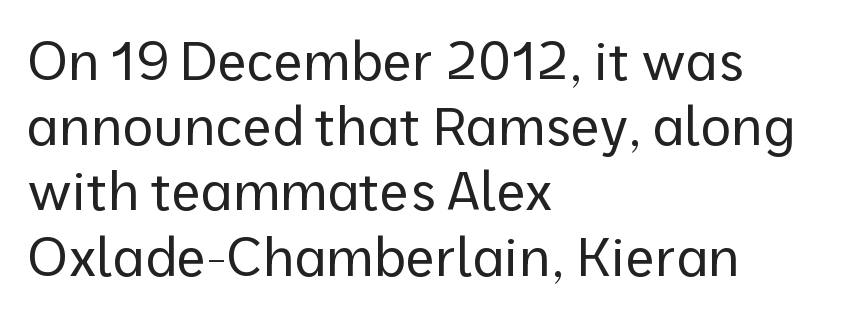
The weight tops out at a normal text grade. The lettering stays uniformly vertical, giving the passage a roman look. The foot of each line stays bare and open. Note the varied advance widths — an 'i' is clearly narrower than an 'm'. Nope, no serifs anywhere on these letters. The face used here is rendered with its standard letterfit.
